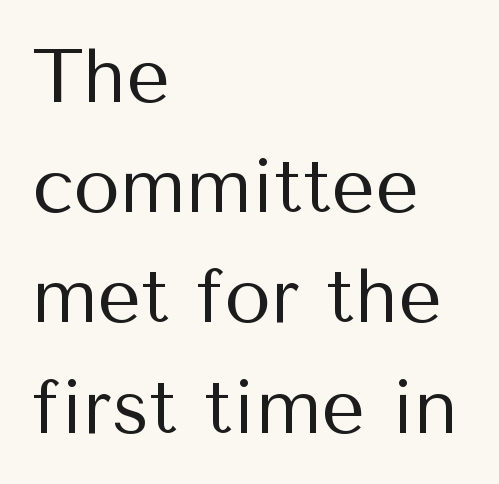
{"serif": "no", "italic": "no", "bold": "no", "weight": "regular", "width": "normal", "stroke_contrast": "medium", "x_height": "medium", "monospaced": "no", "underline": "no", "align": "left", "line_spacing": "normal", "line_spacing_ratio": 1.45, "letter_spacing": "normal", "letter_spacing_em": 0.0, "glyph_px": 76}
